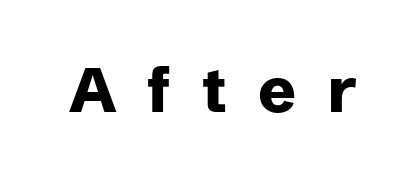
Typographic density is high because the face is bold. Unlike a traditional serif, this face leaves its strokes unadorned. Looks like regular typesetting: each glyph gets only the width it needs. Compared with typical body copy, the letter spacing here is much looser. Style check: upright.
